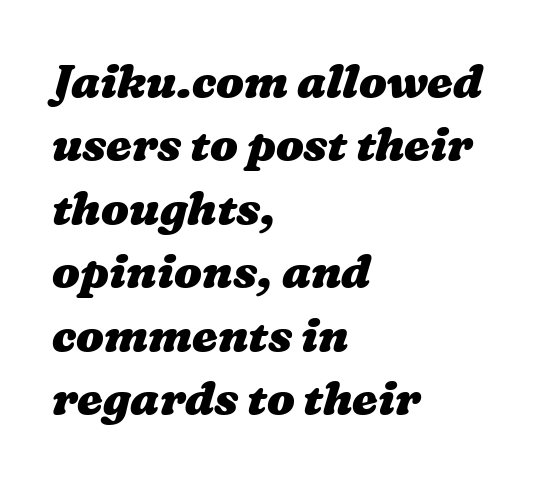
Q: Is the text bold? A: Yes.
Q: Is the text underlined? A: No.
Q: How is the paragraph aligned? A: Left-aligned.
Q: Is the spacing between letters normal or unusually wide? A: Normal.
Q: Is the spacing between lines tight, normal or loose? A: Normal.
Q: Width (condensed, normal, or wide)? A: Wide.
Q: Stroke contrast? A: Medium.
Q: x-height? A: Medium.
Q: Monospaced? A: No.
